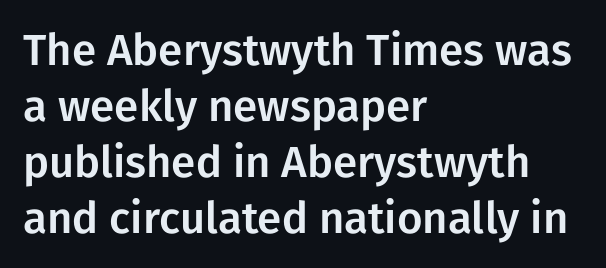
Q: Is the text italic (slanted)? A: No, it is upright.
Q: Is the typeface a serif or a sans-serif typeface? A: Sans-serif.
Q: Is the text underlined? A: No.
Q: How is the paragraph aligned? A: Left-aligned.
Q: Is the spacing between letters normal or unusually wide? A: Normal.
Q: Is the spacing between lines tight, normal or loose? A: Normal.
Q: Width (condensed, normal, or wide)? A: Normal.
Q: Stroke contrast? A: Low.
Q: x-height? A: Medium.
Q: Monospaced? A: No.
